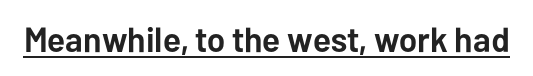
The image shows 35 px semibold sans-serif type, upright; set normal letter spacing, underlined; low stroke contrast and a medium x-height.
